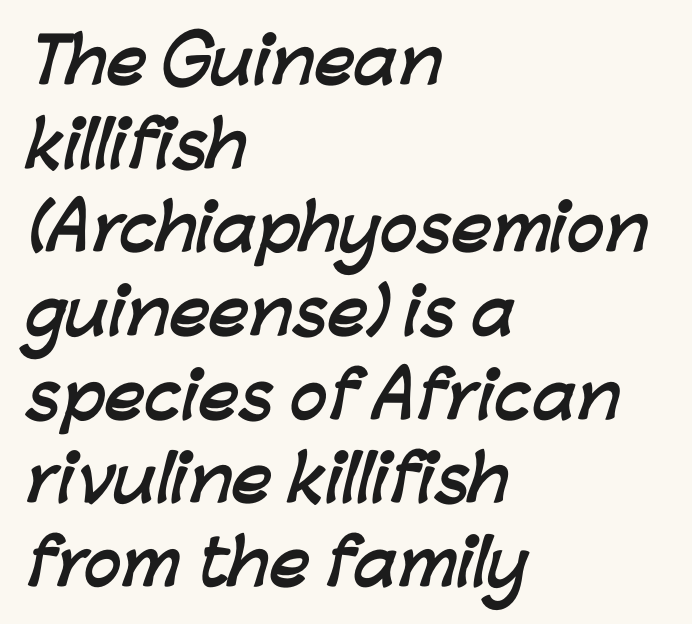
Q: Is the text bold? A: Yes.
Q: Is the typeface a serif or a sans-serif typeface? A: Sans-serif.
Q: Is the text underlined? A: No.
Q: How is the paragraph aligned? A: Left-aligned.
Q: Is the spacing between letters normal or unusually wide? A: Normal.
Q: Is the spacing between lines tight, normal or loose? A: Normal.
Q: Width (condensed, normal, or wide)? A: Normal.
Q: Stroke contrast? A: Low.
Q: x-height? A: Medium.
Q: Monospaced? A: No.
